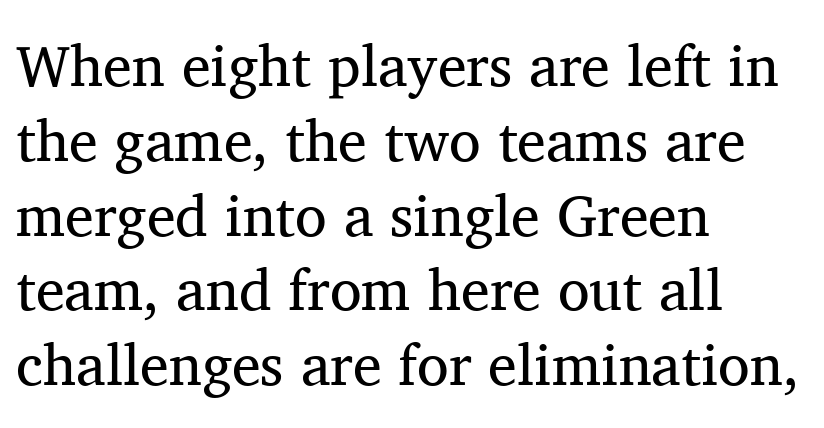
{"serif": "yes", "italic": "no", "bold": "no", "weight": "regular", "width": "normal", "stroke_contrast": "medium", "x_height": "medium", "monospaced": "no", "underline": "no", "align": "left", "line_spacing": "normal", "line_spacing_ratio": 1.29, "letter_spacing": "normal", "letter_spacing_em": 0.0, "glyph_px": 58}
